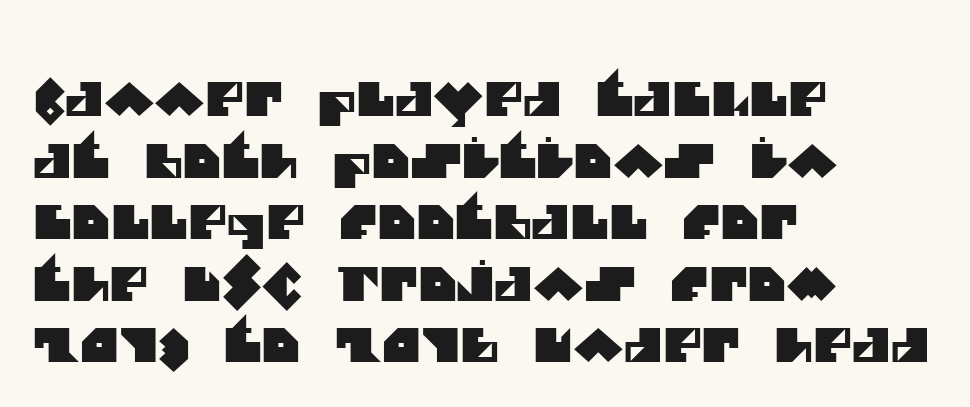
{"serif": "no", "width": "normal", "stroke_contrast": "medium", "x_height": "large", "monospaced": "no", "underline": "no", "align": "left", "line_spacing": "normal", "line_spacing_ratio": 1.31, "letter_spacing": "normal", "letter_spacing_em": 0.0, "glyph_px": 47}
